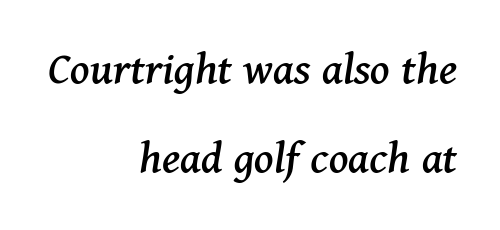
The image shows 48 px serif type, italic (leaning right); set right-aligned, line spacing 1.85x, normal letter spacing, not underlined; medium stroke contrast and a medium x-height.
